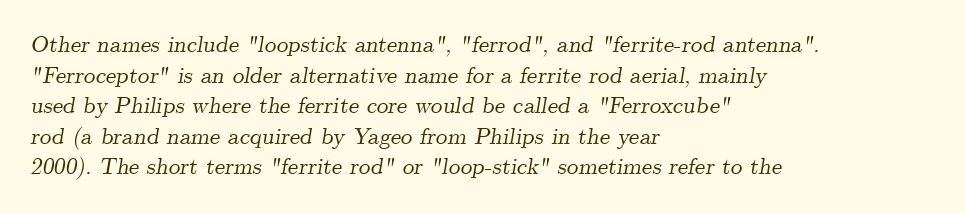
The image shows 23 px text type, italic (leaning right); set left-aligned, normal line spacing (1.33x), normal letter spacing, not underlined.
